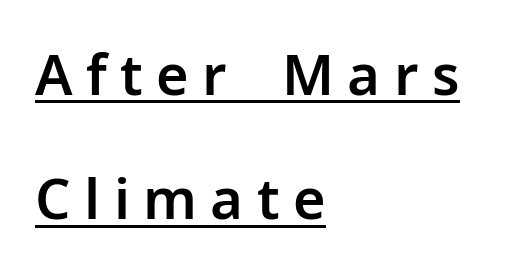
Q: Is the text italic (slanted)? A: No, it is upright.
Q: Is the typeface a serif or a sans-serif typeface? A: Sans-serif.
Q: Is the text underlined? A: Yes.
Q: How is the paragraph aligned? A: Left-aligned.
Q: Is the spacing between letters normal or unusually wide? A: Unusually wide.
Q: Is the spacing between lines tight, normal or loose? A: Loose.
Q: Width (condensed, normal, or wide)? A: Normal.
Q: Stroke contrast? A: Low.
Q: x-height? A: Medium.
Q: Monospaced? A: No.
